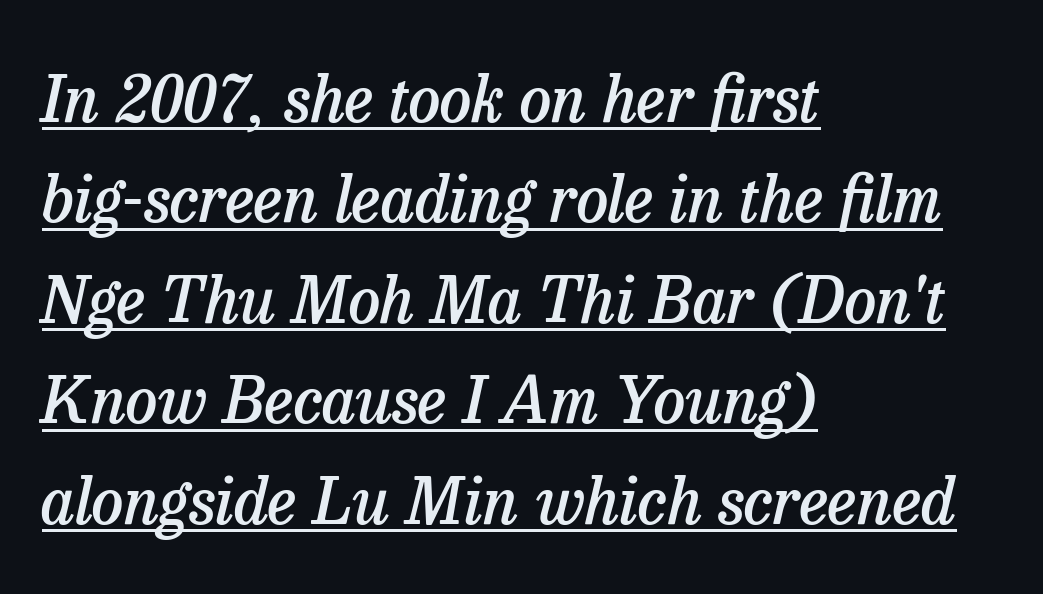
The image shows 64 px semibold serif type, italic (leaning right); set left-aligned, normal line spacing (1.57x), normal letter spacing, underlined; low stroke contrast and a medium x-height.
